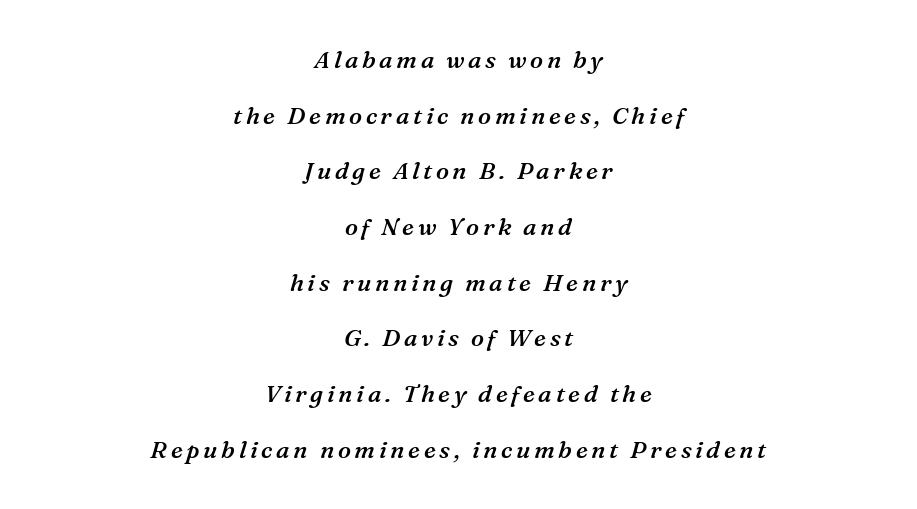
Rule under the text: the space is simply empty. The passage shown stacks its lines with a broad gap. Neither beginnings nor endings align; midpoints do. Firm but not heavy-handed strokes: this text is semibold.
